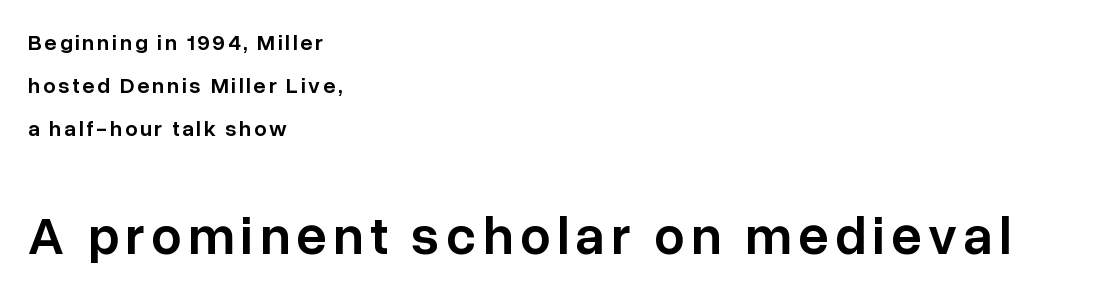
The image shows 54 px semibold sans-serif type, upright; set left-aligned, loose line spacing (1.95x), not underlined; the second (bottom) block is 2.45x larger; low stroke contrast and a medium x-height.
